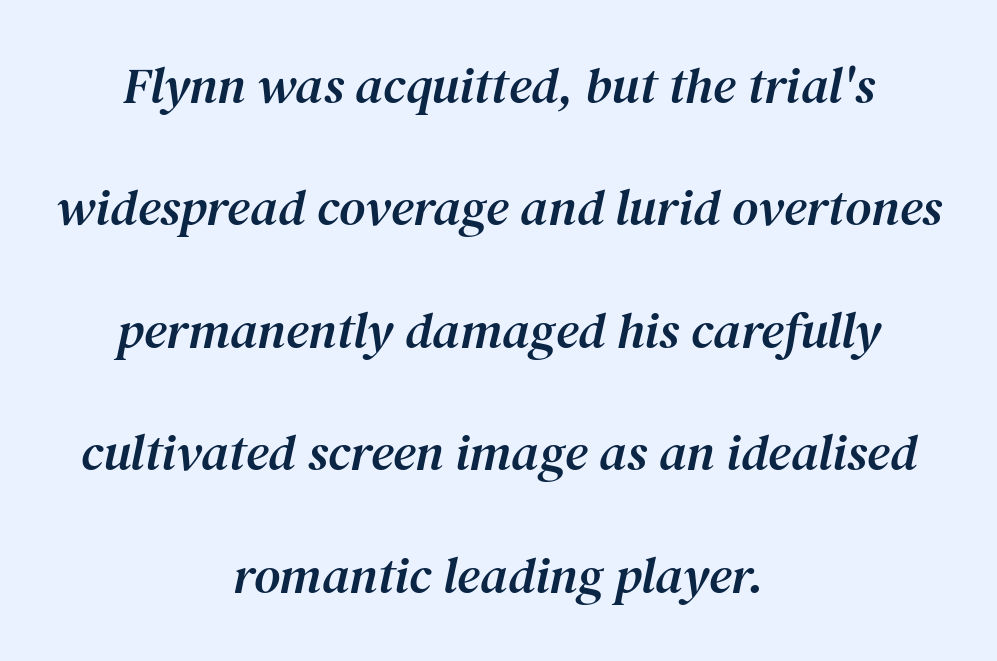
Do the characters align in a grid? No, the font is proportional. The font's italic variant was chosen for this text. This sample trades compactness for vertical openness between lines. Observe the serifs anchoring each vertical stroke in this sample.
